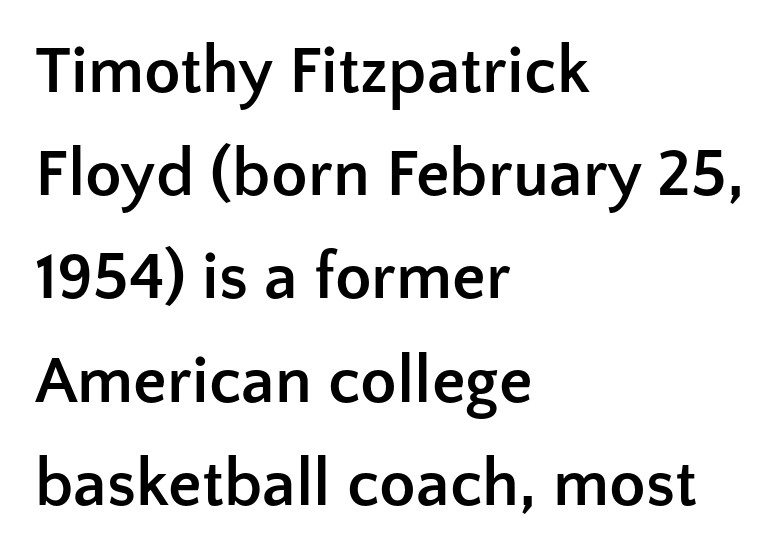
The image shows 67 px semibold sans-serif type, upright; set left-aligned, normal line spacing (1.54x), normal letter spacing, not underlined; low stroke contrast and a medium x-height.
